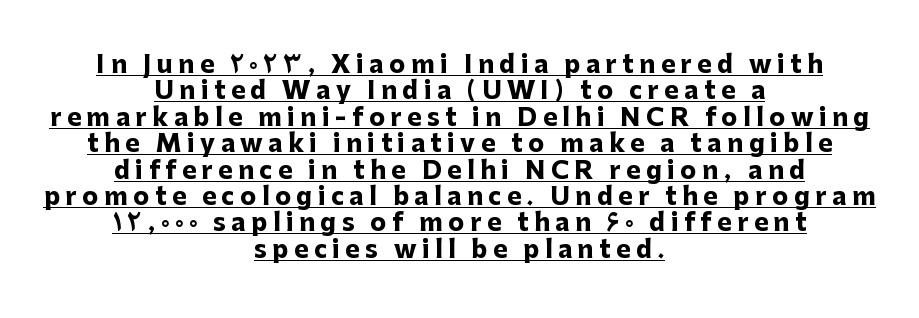
Q: Is the text bold? A: Yes.
Q: Is the text italic (slanted)? A: No, it is upright.
Q: Is the text underlined? A: Yes.
Q: How is the paragraph aligned? A: Centered.
Q: Is the spacing between letters normal or unusually wide? A: Unusually wide.
Q: Is the spacing between lines tight, normal or loose? A: Tight.
